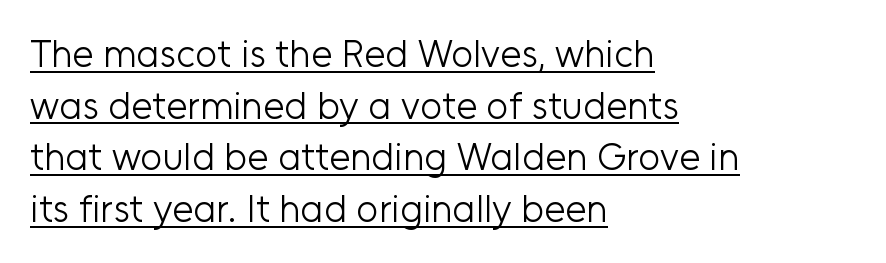
Q: Is the text bold? A: No.
Q: Is the text italic (slanted)? A: No, it is upright.
Q: Is the typeface a serif or a sans-serif typeface? A: Sans-serif.
Q: Is the text underlined? A: Yes.
Q: How is the paragraph aligned? A: Left-aligned.
Q: Is the spacing between letters normal or unusually wide? A: Normal.
Q: Is the spacing between lines tight, normal or loose? A: Normal.
Q: Width (condensed, normal, or wide)? A: Normal.
Q: Stroke contrast? A: Low.
Q: x-height? A: Medium.
Q: Monospaced? A: No.
